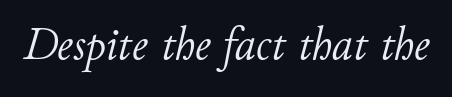
The image shows 47 px light type, italic (leaning right); set normal letter spacing, not underlined; low stroke contrast and a small x-height.
